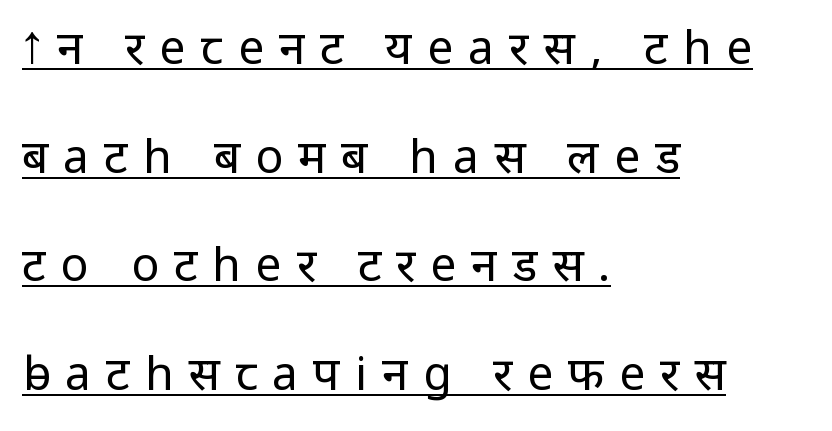
The image shows 46 px regular-weight sans-serif type, upright; set left-aligned, loose line spacing (2.36x), unusually wide letter spacing (+0.33 em), underlined; low stroke contrast and a medium x-height.
